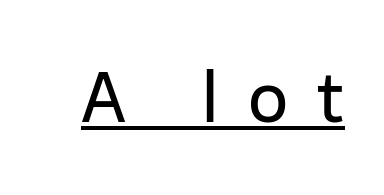
{"serif": "no", "italic": "no", "bold": "no", "weight": "regular", "width": "normal", "stroke_contrast": "low", "x_height": "medium", "monospaced": "no", "underline": "yes", "letter_spacing": "wide", "letter_spacing_em": 0.41, "glyph_px": 70}
